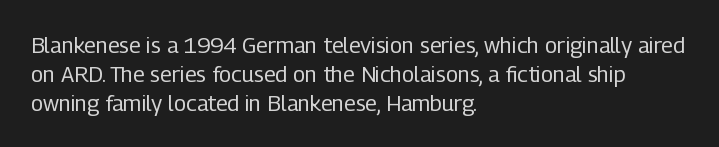
{"italic": "no", "bold": "no", "underline": "no", "align": "left", "line_spacing": "normal", "line_spacing_ratio": 1.31, "letter_spacing": "normal", "letter_spacing_em": 0.0, "glyph_px": 22}
